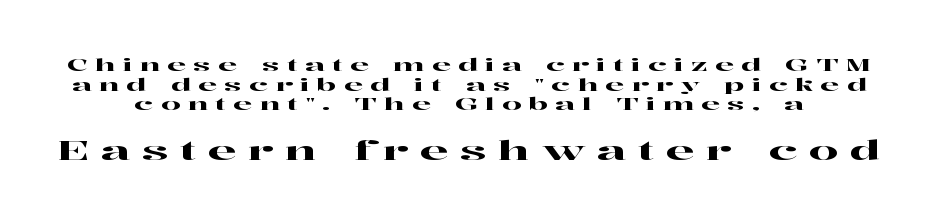
The letters are spread apart with noticeably loose tracking. The space beneath each line is pristine and unruled. Here the second block reads like a headline and the first like body copy. Does the lettering tilt? It doesn't — this is upright. The leading is snug, giving the passage a crowded texture.
